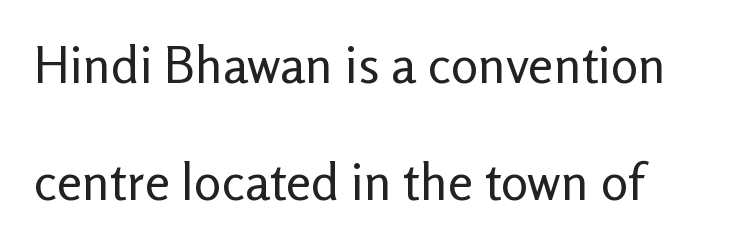
The image shows 51 px regular-weight sans-serif type, upright; set left-aligned, loose line spacing (2.3x), normal letter spacing, not underlined; low stroke contrast and a medium x-height.
